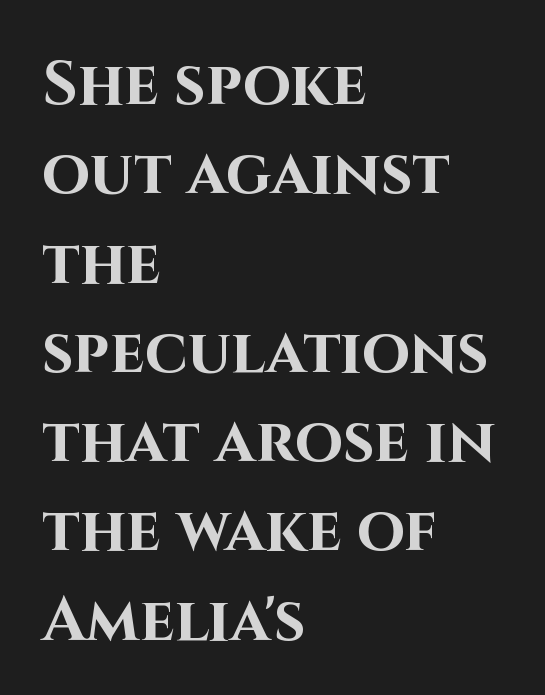
Q: Is the text bold? A: Yes.
Q: Is the text italic (slanted)? A: No, it is upright.
Q: Is the typeface a serif or a sans-serif typeface? A: Sans-serif.
Q: Is the text underlined? A: No.
Q: How is the paragraph aligned? A: Left-aligned.
Q: Is the spacing between letters normal or unusually wide? A: Normal.
Q: Is the spacing between lines tight, normal or loose? A: Normal.
Q: Width (condensed, normal, or wide)? A: Normal.
Q: Stroke contrast? A: High.
Q: x-height? A: Large.
Q: Monospaced? A: No.
